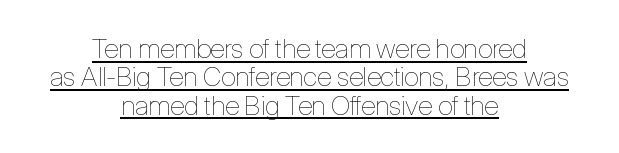
{"italic": "no", "bold": "no", "underline": "yes", "align": "center", "line_spacing": "tight", "line_spacing_ratio": 1.05, "letter_spacing": "normal", "letter_spacing_em": 0.0, "glyph_px": 27}
